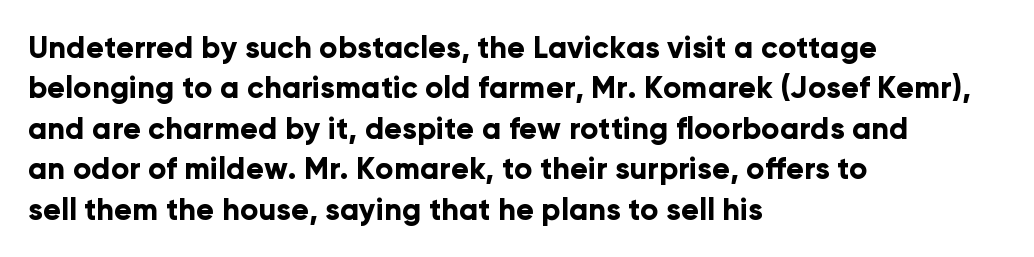
{"serif": "no", "italic": "no", "bold": "yes", "weight": "bold", "width": "normal", "stroke_contrast": "low", "x_height": "medium", "monospaced": "no", "underline": "no", "align": "left", "line_spacing": "normal", "line_spacing_ratio": 1.35, "letter_spacing": "normal", "letter_spacing_em": 0.0, "glyph_px": 30}
